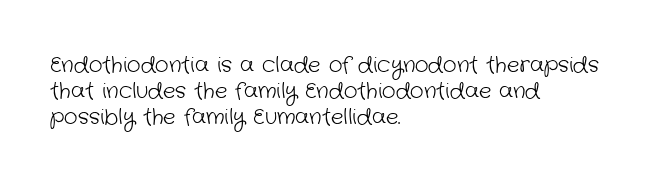
{"bold": "no", "underline": "no", "align": "left", "line_spacing_ratio": 1.24, "letter_spacing": "normal", "letter_spacing_em": 0.0, "glyph_px": 21}
